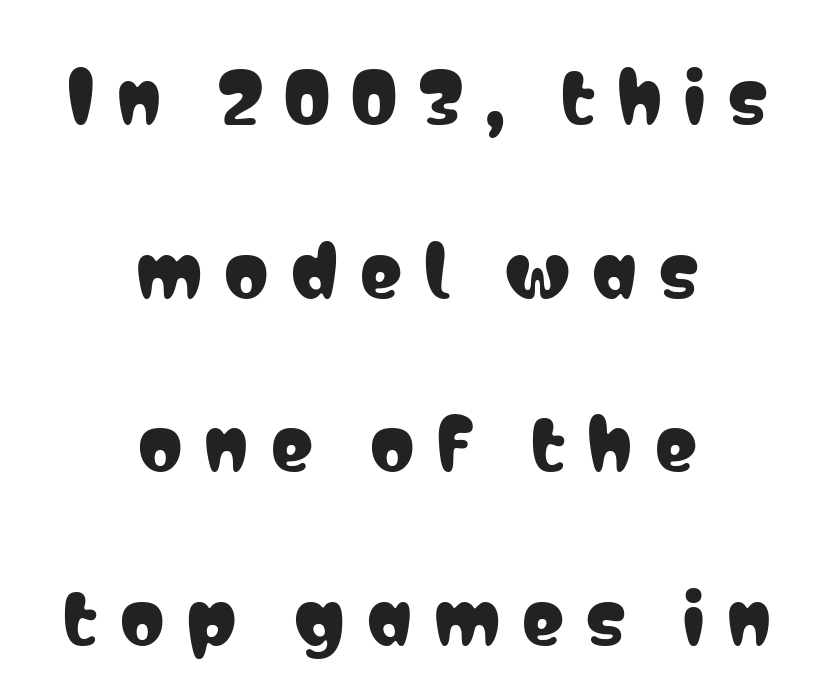
Q: Is the text italic (slanted)? A: No, it is upright.
Q: Is the typeface a serif or a sans-serif typeface? A: Sans-serif.
Q: Is the text underlined? A: No.
Q: How is the paragraph aligned? A: Centered.
Q: Is the spacing between letters normal or unusually wide? A: Unusually wide.
Q: Is the spacing between lines tight, normal or loose? A: Loose.
Q: Width (condensed, normal, or wide)? A: Condensed.
Q: Stroke contrast? A: Low.
Q: x-height? A: Medium.
Q: Monospaced? A: No.
